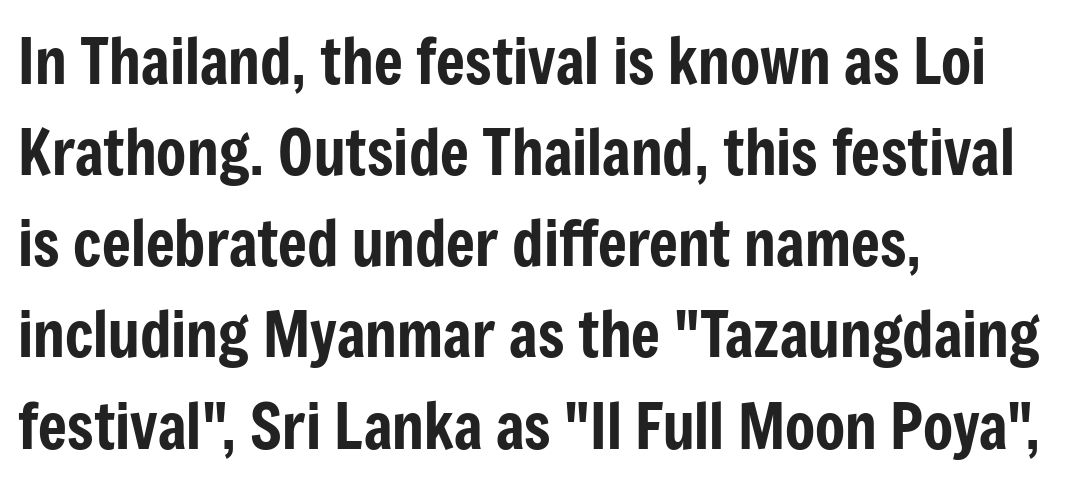
The image shows 62 px condensed sans-serif type, upright; set left-aligned, normal line spacing (1.47x), normal letter spacing, not underlined; low stroke contrast and a medium x-height.
